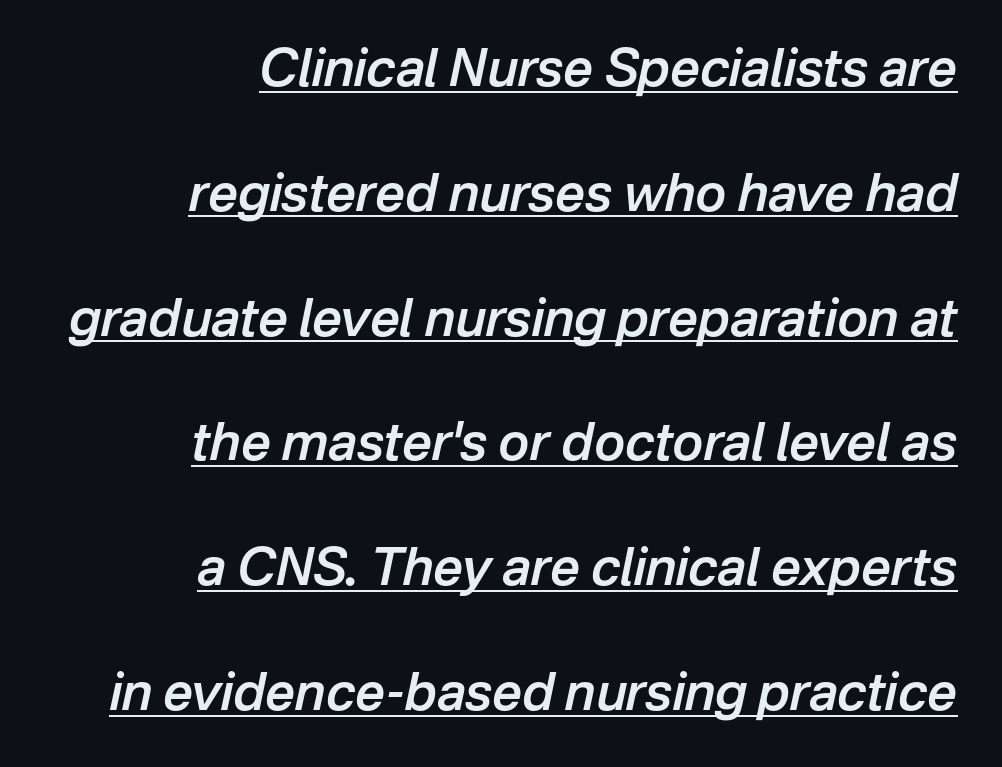
The image shows 52 px semibold type, italic (leaning right); set right-aligned, loose line spacing (2.4x), normal letter spacing, underlined; low stroke contrast and a medium x-height.
